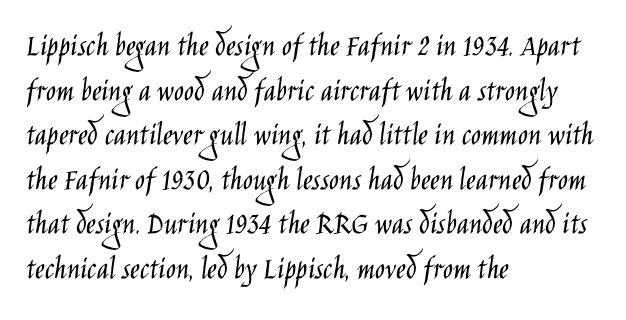
Is the block centered? No — it sits flush against the left margin. Just letters on the line, the space beneath them empty. Each letter keeps its own natural width here, so spacing adapts to shape. A light-to-regular cut is what we see here. The type family on display is of the sans-serif kind.
